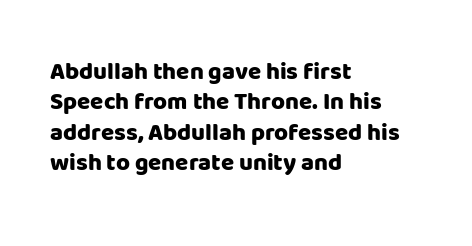
Q: Is the text bold? A: Yes.
Q: Is the text italic (slanted)? A: No, it is upright.
Q: Is the text underlined? A: No.
Q: How is the paragraph aligned? A: Left-aligned.
Q: Is the spacing between letters normal or unusually wide? A: Normal.
Q: Is the spacing between lines tight, normal or loose? A: Normal.
